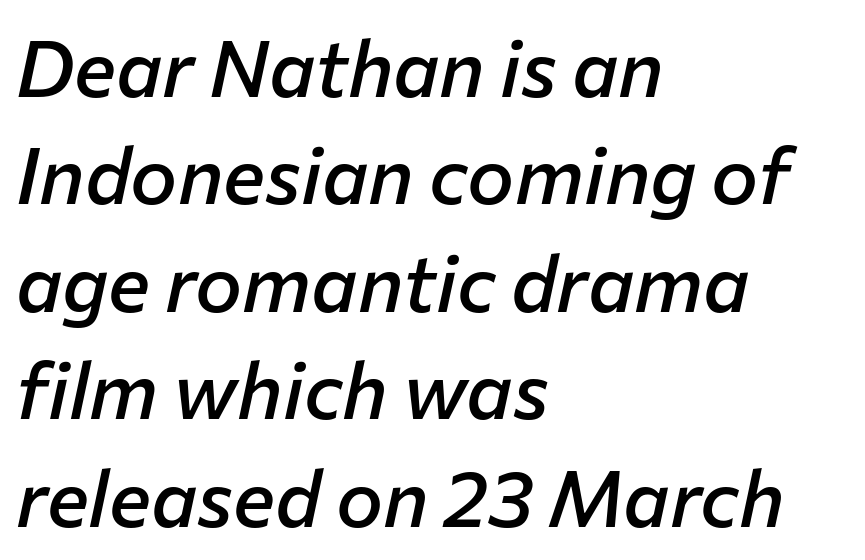
{"italic": "yes", "lean": "right", "slant_degrees": 12, "bold": "semi", "weight": "semibold", "width": "normal", "stroke_contrast": "low", "x_height": "medium", "monospaced": "no", "underline": "no", "align": "left", "line_spacing": "normal", "line_spacing_ratio": 1.36, "letter_spacing": "normal", "letter_spacing_em": 0.0, "glyph_px": 79}
